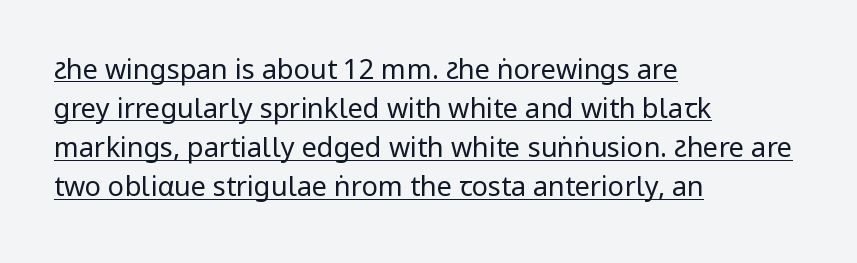
Is the block centered? No — it sits flush against the left margin. In terms of posture, this sample is upright. The weight would be labelled regular, book, light, or lighter still. This sample uses plain, unmodified letter spacing. In designer terms, the underline attribute is active on this setting.
